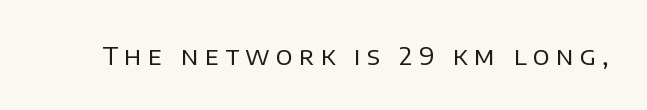
{"italic": "no", "bold": "no", "underline": "no", "letter_spacing": "wide", "letter_spacing_em": 0.25, "glyph_px": 25}
